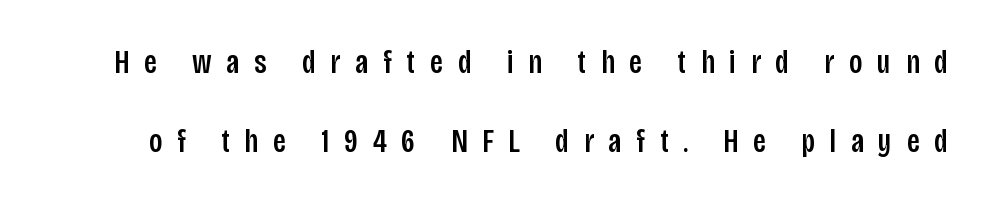
The image shows 33 px condensed sans-serif type, upright; set loose line spacing (2.38x), unusually wide letter spacing (+0.45 em), not underlined; low stroke contrast and a large x-height.
